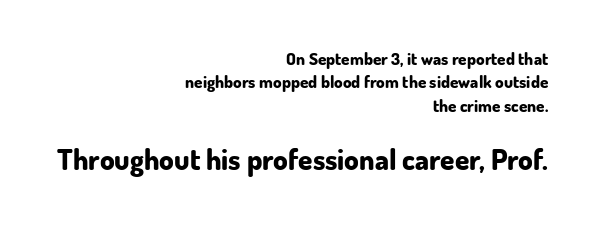
Q: Is the text bold? A: Yes.
Q: Is the text italic (slanted)? A: No, it is upright.
Q: Is the typeface a serif or a sans-serif typeface? A: Sans-serif.
Q: Is the text underlined? A: No.
Q: How is the paragraph aligned? A: Right-aligned.
Q: Is the spacing between letters normal or unusually wide? A: Normal.
Q: Is the spacing between lines tight, normal or loose? A: Normal.
Q: Which block of text is set in a larger size, the first (top) or the second (bottom)? A: The second (bottom) one.
Q: Width (condensed, normal, or wide)? A: Normal.
Q: Stroke contrast? A: Low.
Q: x-height? A: Small.
Q: Monospaced? A: No.
